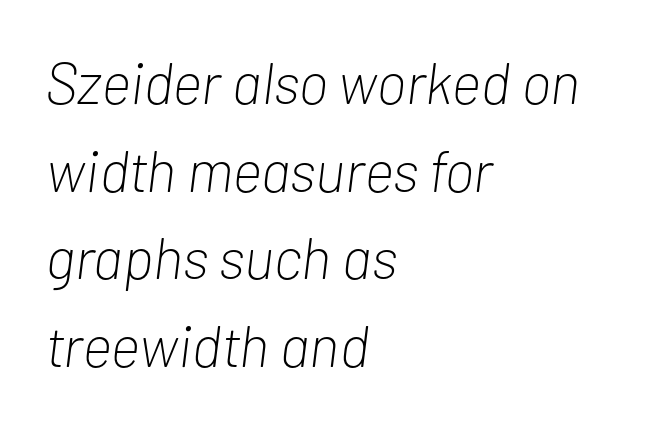
Q: Is the text bold? A: No.
Q: Is the text italic (slanted)? A: Yes, it leans right by about 7 degrees.
Q: Is the text underlined? A: No.
Q: How is the paragraph aligned? A: Left-aligned.
Q: Is the spacing between letters normal or unusually wide? A: Normal.
Q: Is the spacing between lines tight, normal or loose? A: Normal.
Q: Width (condensed, normal, or wide)? A: Condensed.
Q: Stroke contrast? A: Low.
Q: x-height? A: Medium.
Q: Monospaced? A: No.
